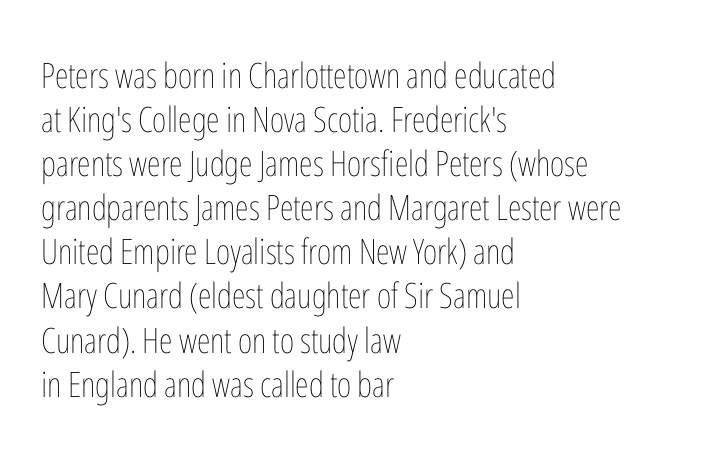
The image shows 35 px thin, condensed type, upright; set left-aligned, normal line spacing (1.26x), normal letter spacing, not underlined; low stroke contrast and a medium x-height.
